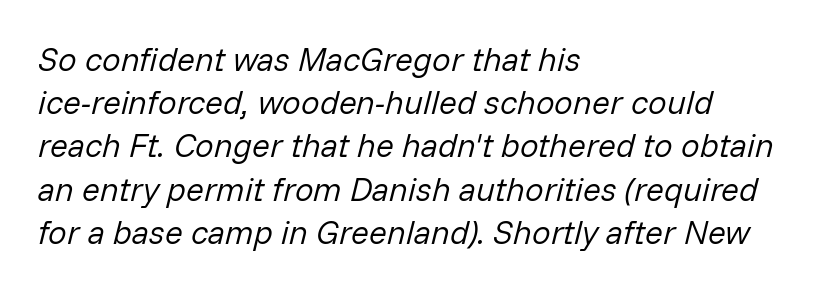
The image shows 33 px regular-weight type, italic (leaning right); set left-aligned, normal line spacing (1.31x), normal letter spacing, not underlined; low stroke contrast and a medium x-height.
